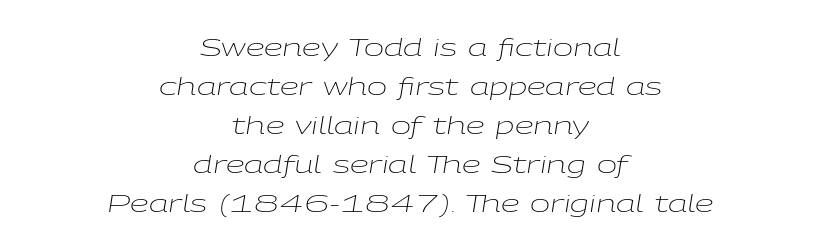
The face used here is rendered with its standard letterfit. Reading down the block, each line starts at a different indent, mirrored at its end. The font is comparable to plain body text, perhaps lighter. Vertical spacing — default. The rendering applies a slant to the glyphs. The foot of each line stays bare and open.
